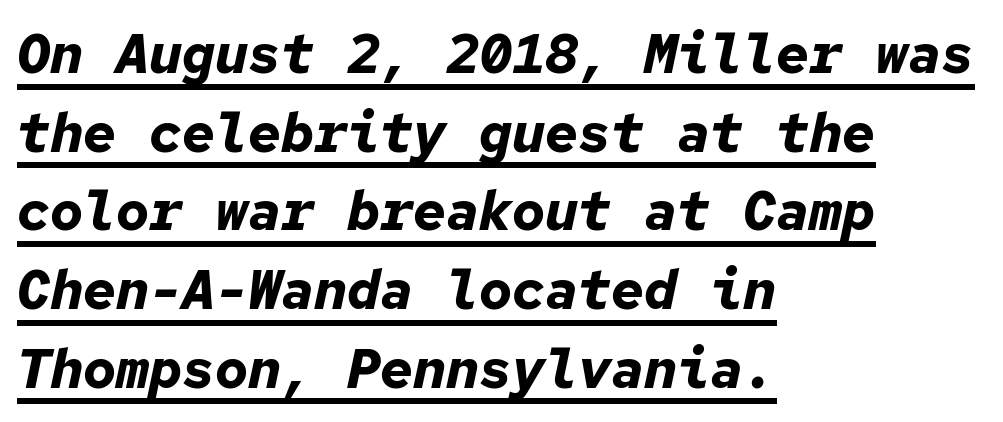
Casual observation: everything's shoved over to the left. Underline: present. Its strokes are broad and dark, the hallmark of bold type. The text carries the slant typical of an italic or oblique font. You could count columns in this text — the font is strictly monospaced. Each new line begins a customary step beneath the previous one.
